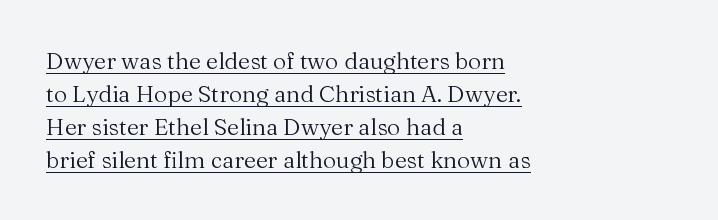
Every character sits straight up, as roman type does. Notice how descenders clear the ascenders below comfortably — that's standard leading. Inter-character spacing is left at the font's built-in metrics. Stems and bowls with no extra thickness — not bold.
